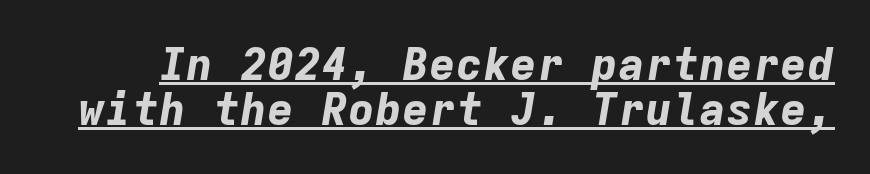
{"italic": "yes", "lean": "right", "slant_degrees": 9, "bold": "yes", "weight": "bold", "width": "normal", "stroke_contrast": "low", "x_height": "medium", "monospaced": "yes", "underline": "yes", "line_spacing": "tight", "line_spacing_ratio": 0.99, "letter_spacing": "normal", "letter_spacing_em": 0.0, "glyph_px": 45}
